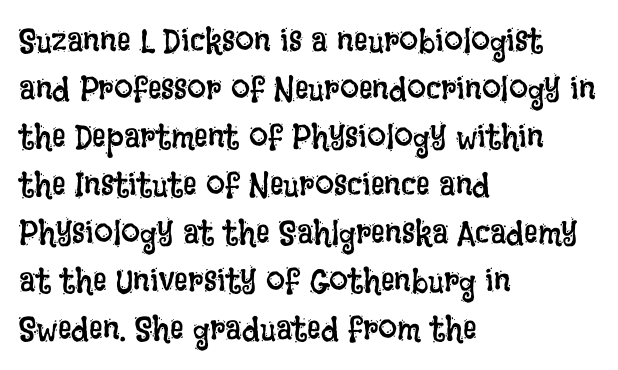
A typesetter would call this zero additional tracking. Does the leading feel generous? No, just average. Visually the block forms a straight wall on the left and a jagged coastline on the right. Weight class: somewhere from thin through regular.
